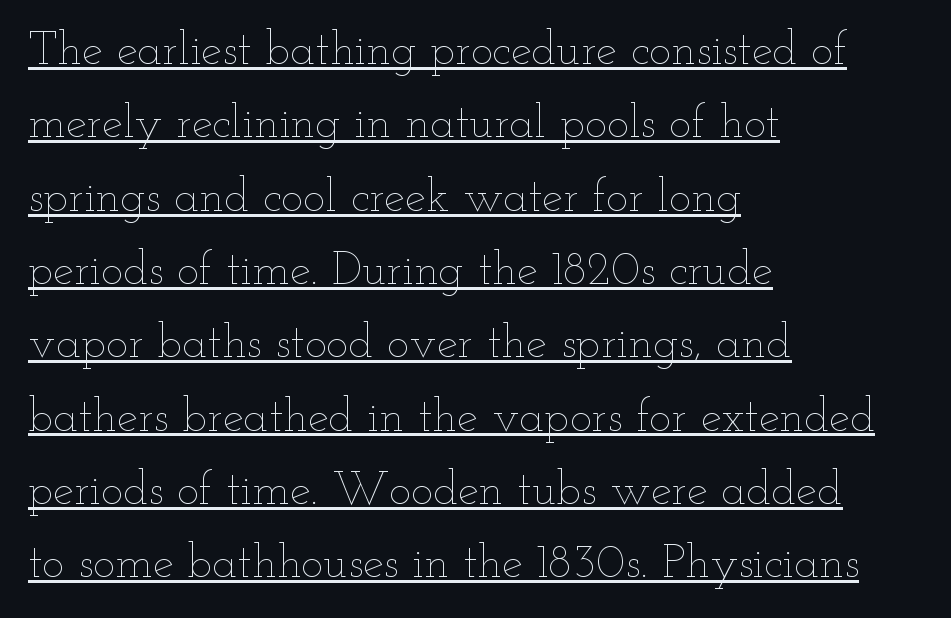
The image shows 47 px thin, wide type, upright; set left-aligned, normal line spacing (1.56x), normal letter spacing, underlined; low stroke contrast and a small x-height.
